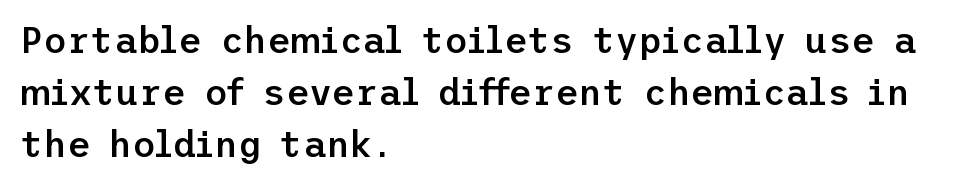
The image shows 36 px semibold sans-serif type, upright; set left-aligned, normal line spacing (1.44x), normal letter spacing, not underlined; low stroke contrast and a medium x-height.
